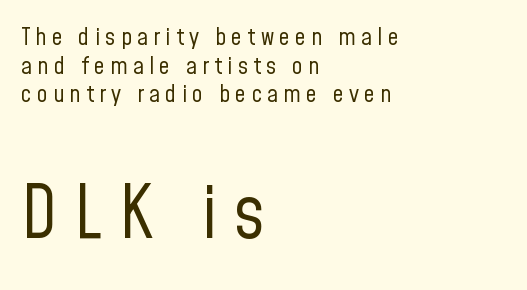
Q: Is the text bold? A: No.
Q: Is the text italic (slanted)? A: No, it is upright.
Q: Is the typeface a serif or a sans-serif typeface? A: Sans-serif.
Q: Is the text underlined? A: No.
Q: How is the paragraph aligned? A: Left-aligned.
Q: Is the spacing between letters normal or unusually wide? A: Unusually wide.
Q: Which block of text is set in a larger size, the first (top) or the second (bottom)? A: The second (bottom) one.
Q: Width (condensed, normal, or wide)? A: Condensed.
Q: Stroke contrast? A: Low.
Q: x-height? A: Medium.
Q: Monospaced? A: No.
